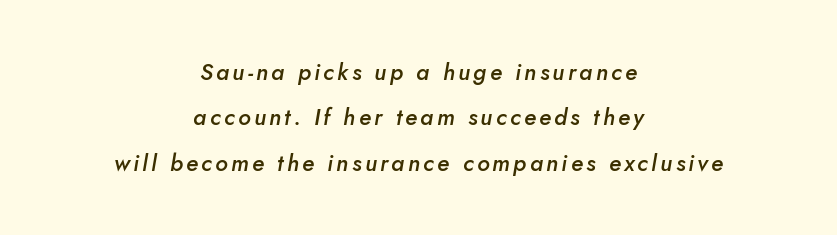
The image shows 23 px text type, italic (leaning right); set centered, loose line spacing (1.97x), not underlined.
